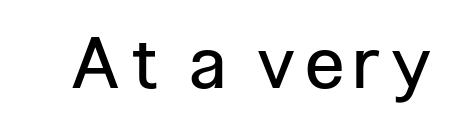
Is this a heavy cut? Hardly; it is regular or lighter. The zone under the glyphs is completely vacant. Check where the strokes stop: nothing finishes them off — pure sans. The letters advance in unequal steps, a hallmark of proportional type. The lettering holds an erect, upright posture throughout.
